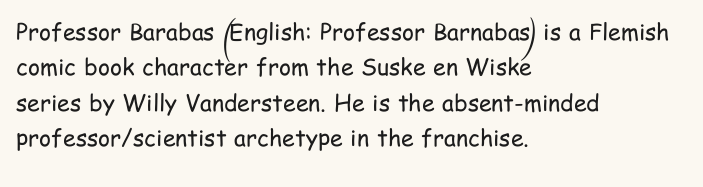
The face looks like a standard text weight, possibly lighter. Vertical strokes here are truly vertical. These lines keep a tight, regular rhythm from letter to letter. Leading matches the norm, producing a regular column. Left-aligned paragraph, ragged on the right. The space directly below the letters is spotless.
